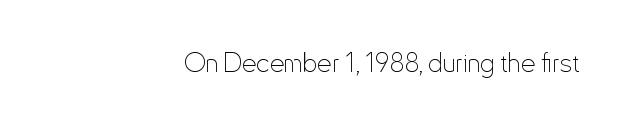
Q: Is the text bold? A: No.
Q: Is the text italic (slanted)? A: No, it is upright.
Q: Is the text underlined? A: No.
Q: How is the paragraph aligned? A: Right-aligned.
Q: Is the spacing between letters normal or unusually wide? A: Normal.
